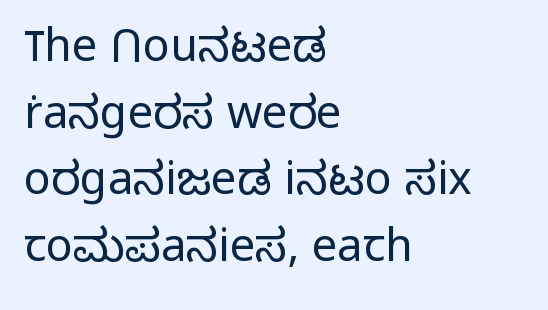
Q: Is the text bold? A: No.
Q: Is the text italic (slanted)? A: No, it is upright.
Q: Is the typeface a serif or a sans-serif typeface? A: Sans-serif.
Q: Is the text underlined? A: No.
Q: How is the paragraph aligned? A: Left-aligned.
Q: Is the spacing between letters normal or unusually wide? A: Normal.
Q: Is the spacing between lines tight, normal or loose? A: Normal.
Q: Width (condensed, normal, or wide)? A: Normal.
Q: Stroke contrast? A: Low.
Q: x-height? A: Medium.
Q: Monospaced? A: No.
